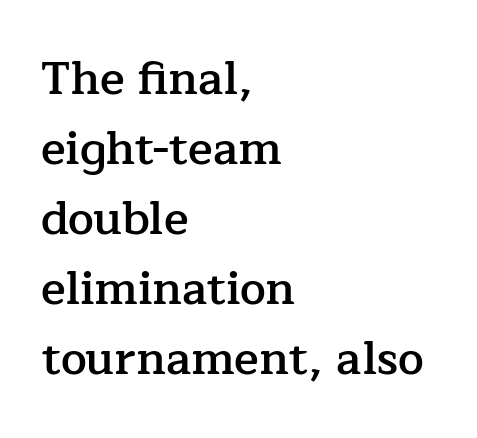
Clear beneath every line of the passage. Spacing verdict: proportional, widths tailored to each character. Compared with typical body copy, the letter spacing here is the same. The rendering uses a semibold face; strokes are thickened but not to full bold. The rendering anchors every line to the left-hand side. Rendered with straight, roman letterforms.
